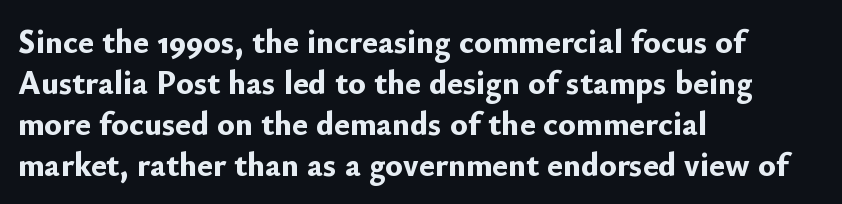
The strip under each line holds only bare page. Note the varied advance widths — an 'i' is clearly narrower than an 'm'. This is roman type, the default non-slanted kind. Note: no serifs on the glyphs. Every letter is thick-stroked: bold, no question.
